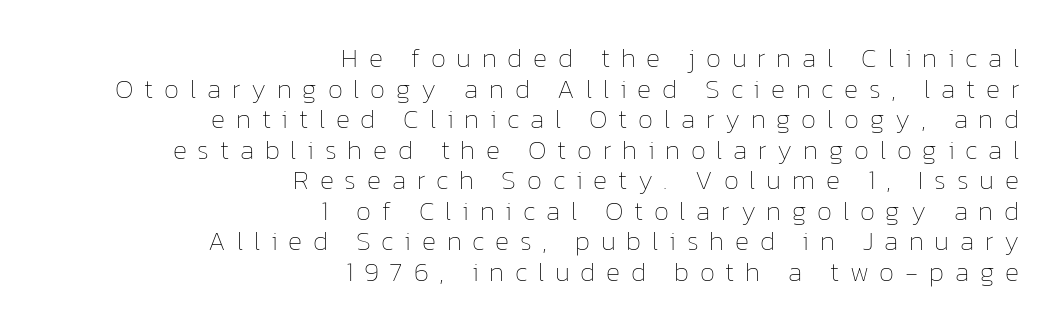
The space directly below the letters is spotless. Weight: not bold — regular or lighter. Students, note that the glyphs here are deliberately spaced far apart. Notice how the passage keeps a crisp vertical edge on the right only. A typesetter would mark this as roman, not italic.
